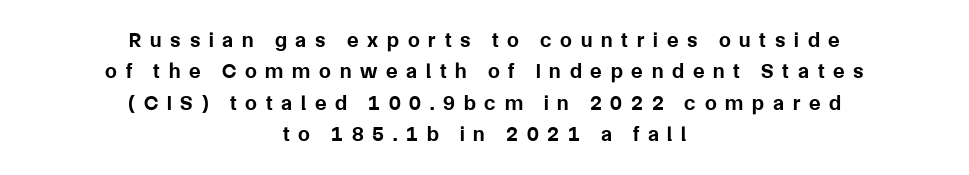
Q: Is the text bold? A: Yes.
Q: Is the text italic (slanted)? A: No, it is upright.
Q: Is the text underlined? A: No.
Q: How is the paragraph aligned? A: Centered.
Q: Is the spacing between letters normal or unusually wide? A: Unusually wide.
Q: Is the spacing between lines tight, normal or loose? A: Normal.
